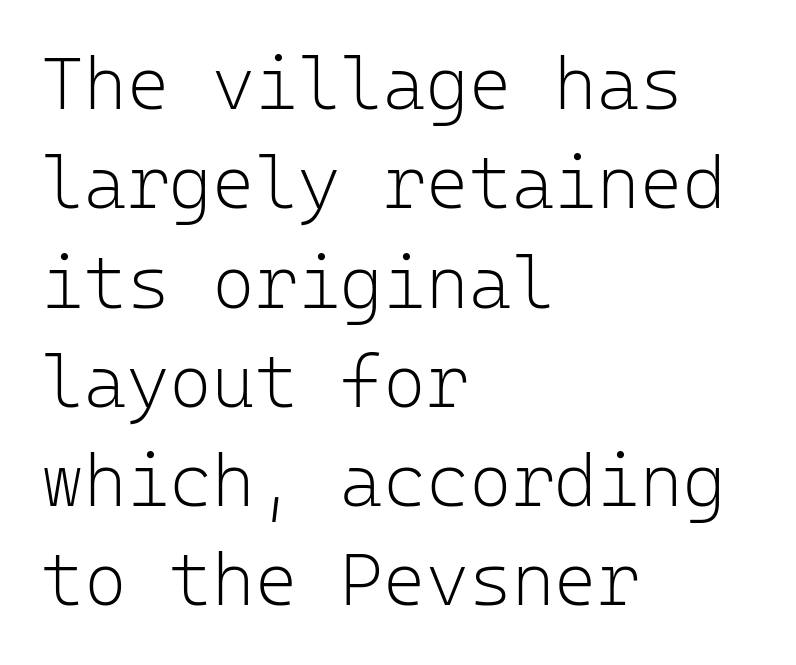
The image shows 73 px light sans-serif type, upright, monospaced; set left-aligned, normal line spacing (1.36x), normal letter spacing, not underlined; low stroke contrast and a medium x-height.
